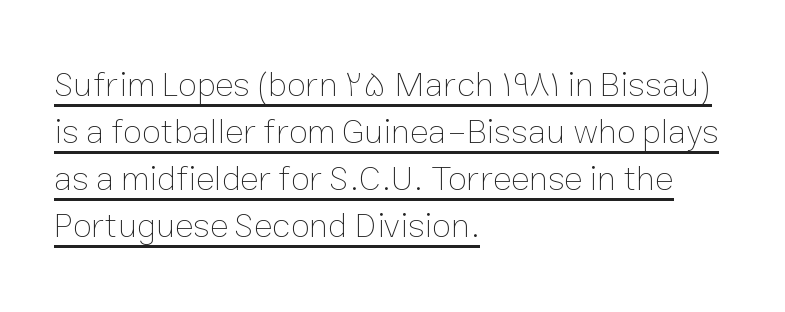
The image shows 35 px thin type, upright; set left-aligned, normal line spacing (1.34x), normal letter spacing, underlined; low stroke contrast and a medium x-height.
